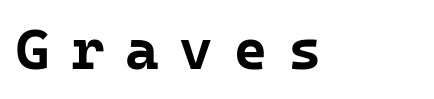
{"serif": "no", "italic": "no", "bold": "yes", "weight": "bold", "width": "normal", "stroke_contrast": "low", "x_height": "medium", "monospaced": "yes", "underline": "no", "letter_spacing": "wide", "letter_spacing_em": 0.37, "glyph_px": 57}
